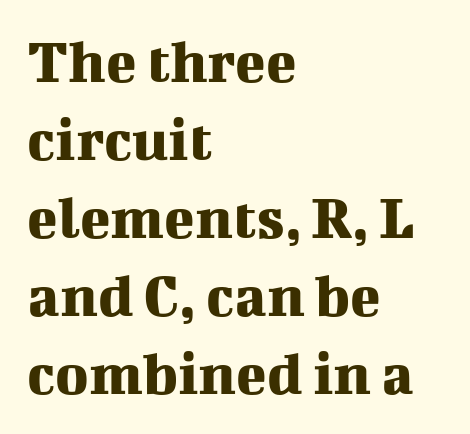
{"serif": "yes", "italic": "no", "width": "normal", "stroke_contrast": "medium", "x_height": "medium", "monospaced": "no", "underline": "no", "align": "left", "line_spacing_ratio": 1.24, "letter_spacing": "normal", "letter_spacing_em": 0.0, "glyph_px": 63}
